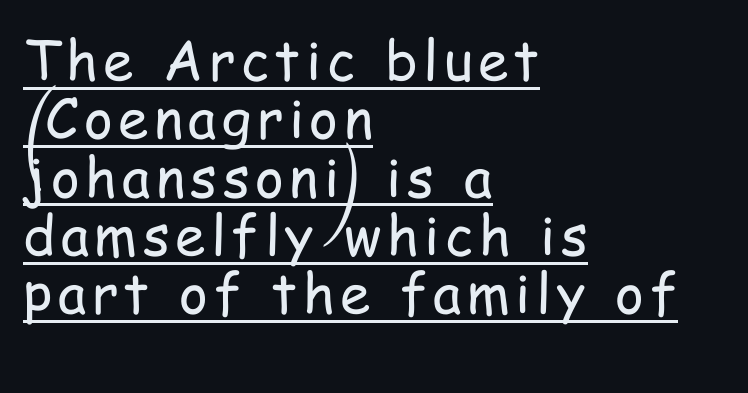
Each stroke keeps to a modest, everyday thickness or less. Are there feet on the stems? There aren't — it's a sans. Notice how descenders almost collide with the ascenders below — that's tight leading. The letters advance in unequal steps, a hallmark of proportional type.
